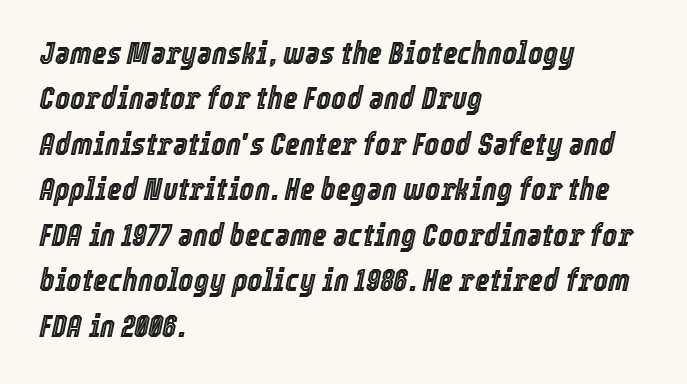
Q: Is the text italic (slanted)? A: Yes, it leans right by about 12 degrees.
Q: Is the text underlined? A: No.
Q: How is the paragraph aligned? A: Left-aligned.
Q: Is the spacing between letters normal or unusually wide? A: Normal.
Q: Is the spacing between lines tight, normal or loose? A: Normal.
Q: Width (condensed, normal, or wide)? A: Condensed.
Q: x-height? A: Medium.
Q: Monospaced? A: No.
